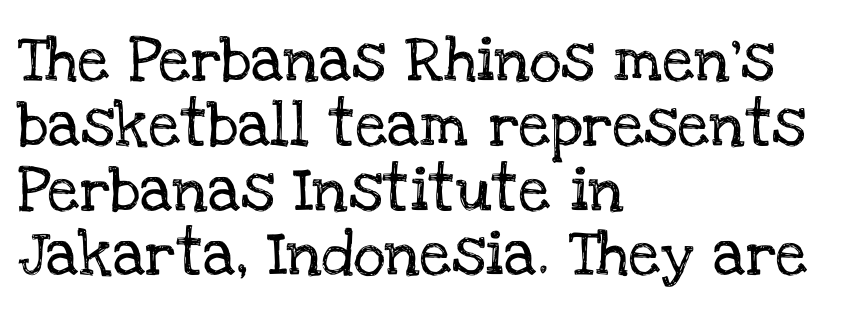
Each letter keeps its own natural width here, so spacing adapts to shape. The leading is moderate, giving the passage an even texture. The strip under each line holds only bare page. These lines are composed in type with serifs.
